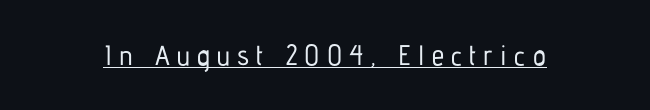
Q: Is the text italic (slanted)? A: No, it is upright.
Q: Is the typeface a serif or a sans-serif typeface? A: Sans-serif.
Q: Is the text underlined? A: Yes.
Q: Is the spacing between letters normal or unusually wide? A: Unusually wide.
Q: Width (condensed, normal, or wide)? A: Condensed.
Q: Stroke contrast? A: Low.
Q: x-height? A: Medium.
Q: Monospaced? A: No.
